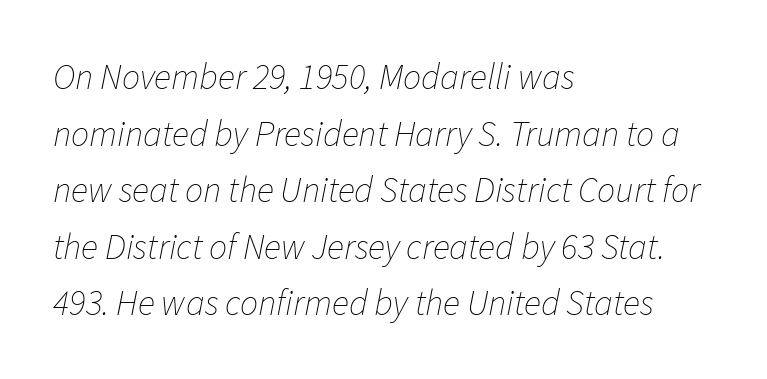
Q: Is the text bold? A: No.
Q: Is the text italic (slanted)? A: Yes, it leans right by about 11 degrees.
Q: Is the text underlined? A: No.
Q: How is the paragraph aligned? A: Left-aligned.
Q: Is the spacing between letters normal or unusually wide? A: Normal.
Q: Is the spacing between lines tight, normal or loose? A: Normal.
Q: Width (condensed, normal, or wide)? A: Normal.
Q: Stroke contrast? A: Low.
Q: x-height? A: Medium.
Q: Monospaced? A: No.
